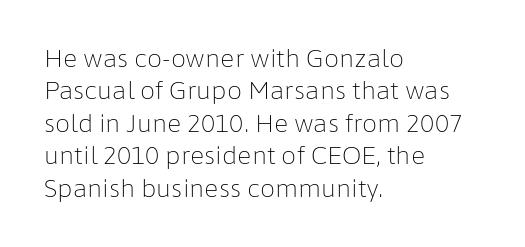
The typesetter chose a ragged-right arrangement here. In terms of letterspacing, this is plain default setting. Descenders hang freely into open space. A typesetter would call this leading conventional body-copy spacing. Stems and bowls with no extra thickness — not bold.
